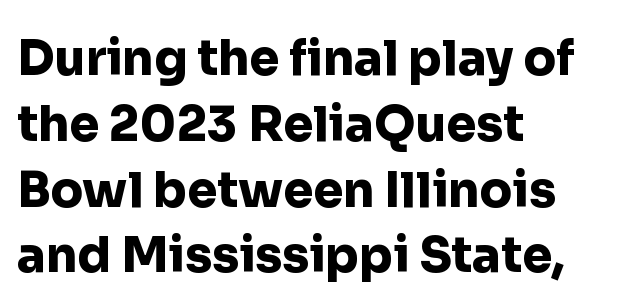
{"serif": "no", "italic": "no", "bold": "yes", "weight": "heavy", "width": "normal", "stroke_contrast": "low", "x_height": "medium", "monospaced": "no", "underline": "no", "align": "left", "line_spacing": "normal", "line_spacing_ratio": 1.37, "letter_spacing": "normal", "letter_spacing_em": 0.0, "glyph_px": 48}
